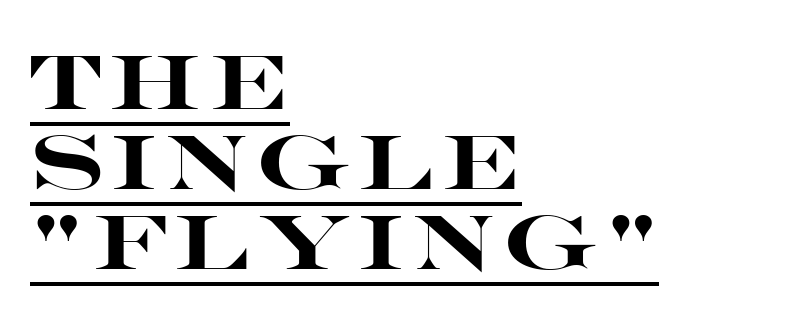
The image shows 76 px heavy, wide type, upright; set left-aligned, tight line spacing (1.05x), underlined; high stroke contrast and a large x-height.
